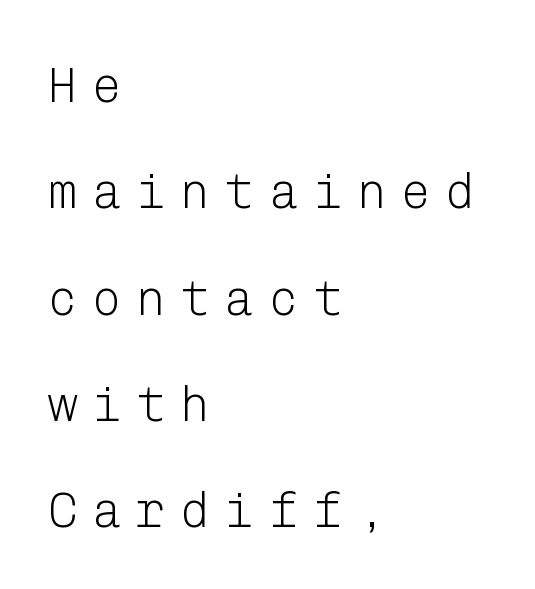
The image shows 49 px light sans-serif type, upright; set left-aligned, loose line spacing (2.17x), unusually wide letter spacing (+0.3 em), not underlined; low stroke contrast and a medium x-height.
